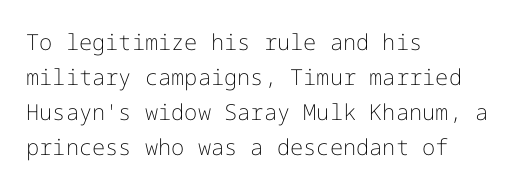
Every stem runs plumb, perpendicular to the baseline. Ink coverage per letter is moderate at most. Does extra space separate the letters? No, they use regular spacing. Line starts are locked; line ends wander. If you measured baseline to baseline, you'd find a middling distance.
